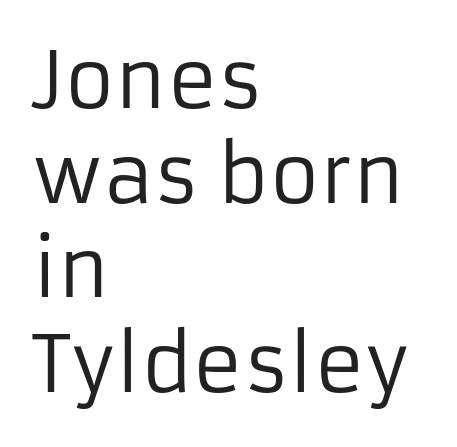
{"serif": "no", "italic": "no", "bold": "no", "weight": "regular", "width": "normal", "stroke_contrast": "low", "x_height": "medium", "monospaced": "no", "underline": "no", "align": "left", "line_spacing_ratio": 1.23, "letter_spacing": "normal", "letter_spacing_em": 0.0, "glyph_px": 77}
